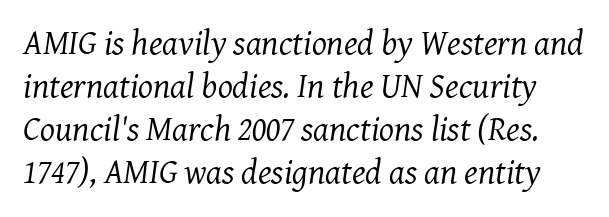
Q: Is the text bold? A: No.
Q: Is the text italic (slanted)? A: Yes, it leans right by about 8 degrees.
Q: Is the typeface a serif or a sans-serif typeface? A: Serif.
Q: Is the text underlined? A: No.
Q: Is the spacing between letters normal or unusually wide? A: Normal.
Q: Width (condensed, normal, or wide)? A: Normal.
Q: Stroke contrast? A: Medium.
Q: x-height? A: Medium.
Q: Monospaced? A: No.
